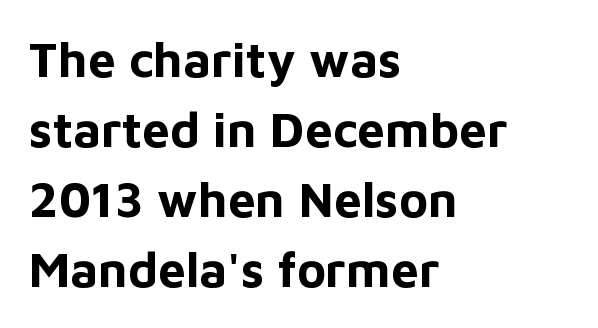
The image shows 49 px bold sans-serif type, upright; set left-aligned, normal line spacing (1.43x), normal letter spacing, not underlined; low stroke contrast and a medium x-height.
